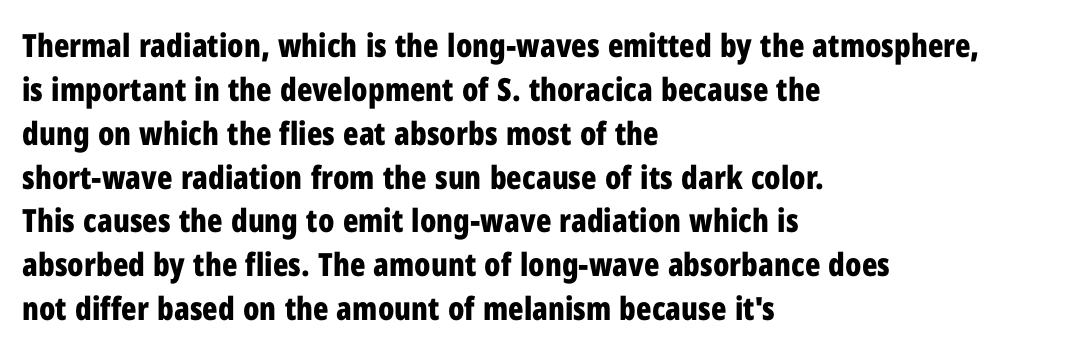
Q: Is the text bold? A: Yes.
Q: Is the text italic (slanted)? A: No, it is upright.
Q: Is the typeface a serif or a sans-serif typeface? A: Sans-serif.
Q: Is the text underlined? A: No.
Q: How is the paragraph aligned? A: Left-aligned.
Q: Is the spacing between letters normal or unusually wide? A: Normal.
Q: Is the spacing between lines tight, normal or loose? A: Normal.
Q: Width (condensed, normal, or wide)? A: Condensed.
Q: Stroke contrast? A: Low.
Q: x-height? A: Medium.
Q: Monospaced? A: No.
